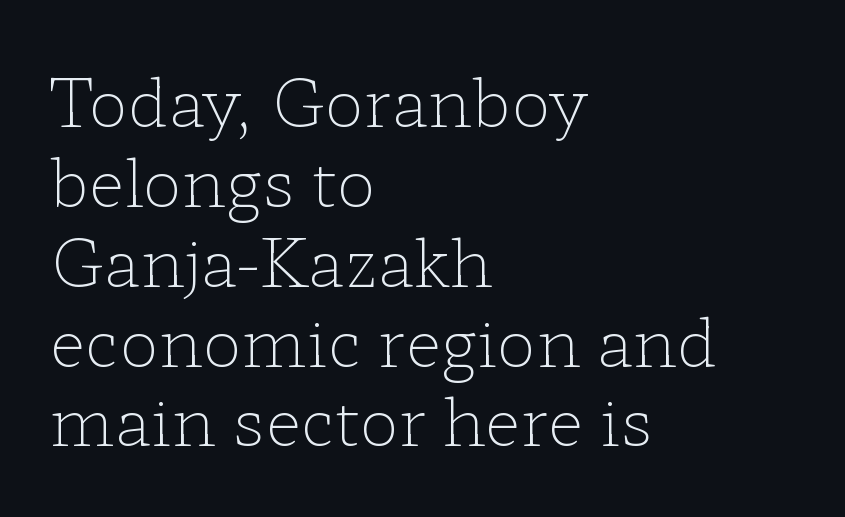
Stems here are at most as thick as an everyday book face. The letters sit at their default tracking, neither squeezed nor spread. Do the characters align in a grid? No, the font is proportional. Unlike italic type, these characters show no tilt at all.
